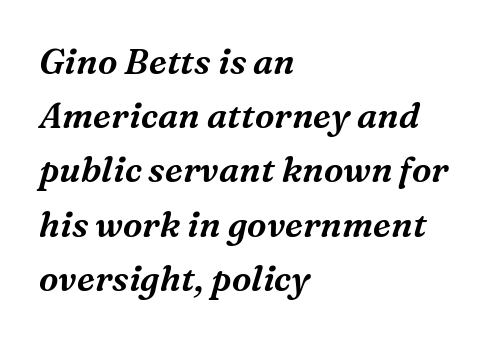
Q: Is the text italic (slanted)? A: Yes, it leans right by about 16 degrees.
Q: Is the typeface a serif or a sans-serif typeface? A: Serif.
Q: Is the text underlined? A: No.
Q: How is the paragraph aligned? A: Left-aligned.
Q: Is the spacing between letters normal or unusually wide? A: Normal.
Q: Is the spacing between lines tight, normal or loose? A: Normal.
Q: Width (condensed, normal, or wide)? A: Normal.
Q: Stroke contrast? A: Medium.
Q: x-height? A: Medium.
Q: Monospaced? A: No.
